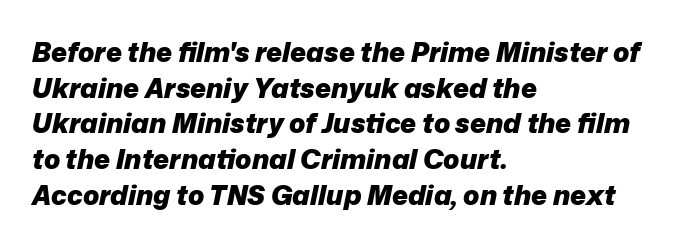
{"italic": "yes", "lean": "right", "slant_degrees": 12, "bold": "yes", "underline": "no", "align": "left", "line_spacing": "normal", "line_spacing_ratio": 1.32, "letter_spacing": "normal", "letter_spacing_em": 0.0, "glyph_px": 27}
